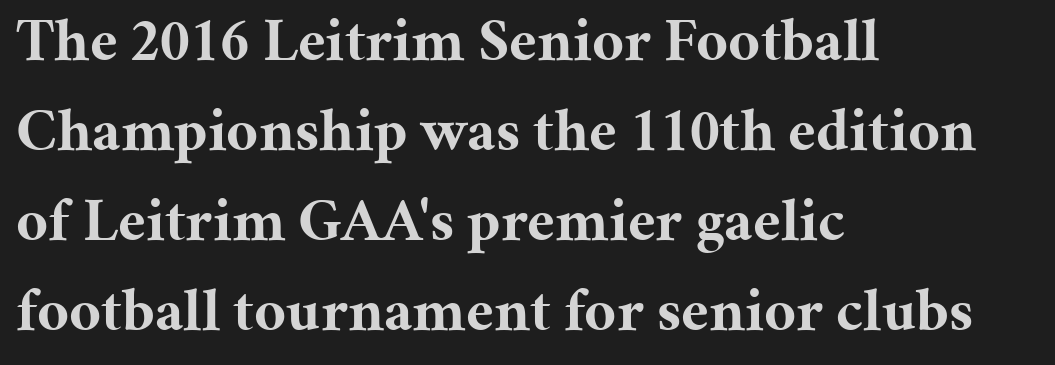
Q: Is the text bold? A: Yes.
Q: Is the text italic (slanted)? A: No, it is upright.
Q: Is the typeface a serif or a sans-serif typeface? A: Serif.
Q: Is the text underlined? A: No.
Q: How is the paragraph aligned? A: Left-aligned.
Q: Is the spacing between letters normal or unusually wide? A: Normal.
Q: Is the spacing between lines tight, normal or loose? A: Normal.
Q: Width (condensed, normal, or wide)? A: Normal.
Q: Stroke contrast? A: Medium.
Q: x-height? A: Medium.
Q: Monospaced? A: No.
